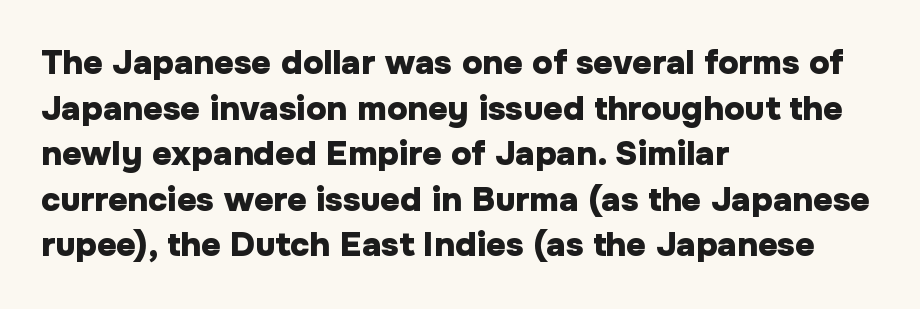
Beneath every word, the page is bare. Is the block centered? No — it sits flush against the left margin. Is the letter spacing exaggerated? No — it looks like the ordinary default. Is the type bold? Yes — the strokes are clearly thick and heavy. Spacing verdict: proportional, widths tailored to each character. Baseline-to-baseline distance is the conventional proportion of letter height.
